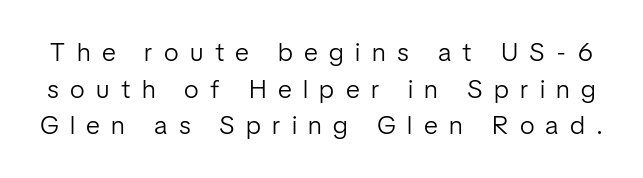
The image shows 26 px text type, upright; set normal line spacing (1.41x), unusually wide letter spacing (+0.44 em), not underlined.
